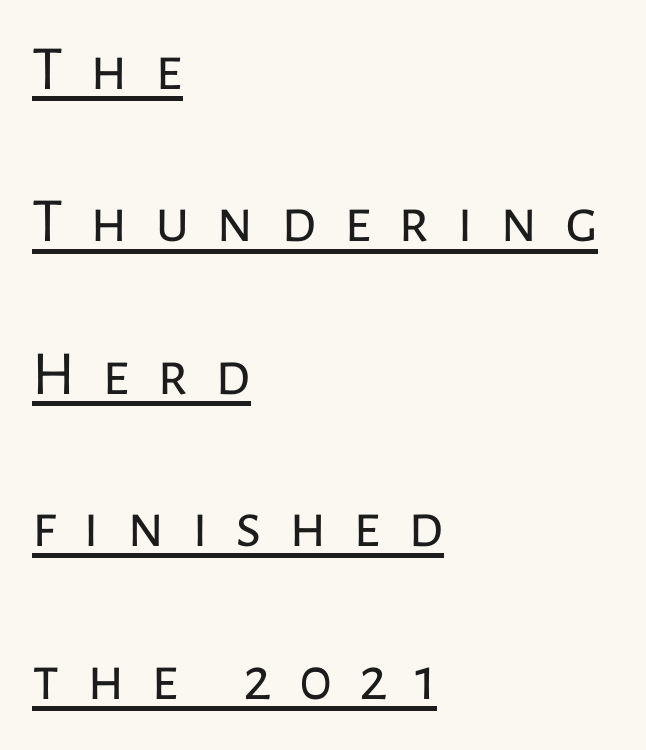
The image shows 63 px regular-weight sans-serif type, upright; set left-aligned, loose line spacing (2.42x), unusually wide letter spacing (+0.43 em), underlined; low stroke contrast and a medium x-height.
